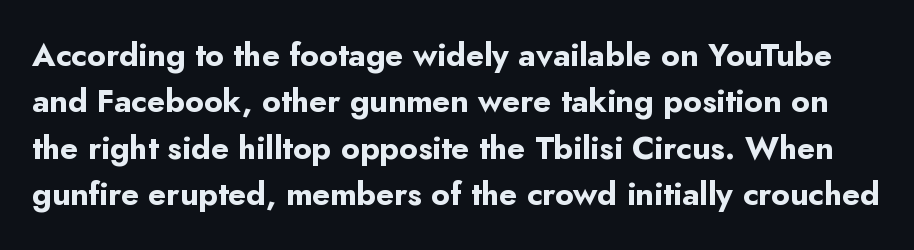
Interline gaps are of average width in this sample. Typesetter's note: full bold, strokes at maximum text heaviness. The line texture is even and compact thanks to regular tracking. Unmarked baselines from the first word to the last. In terms of posture, this sample is upright. Serif or sans? Sans — the stroke terminals are bare.
